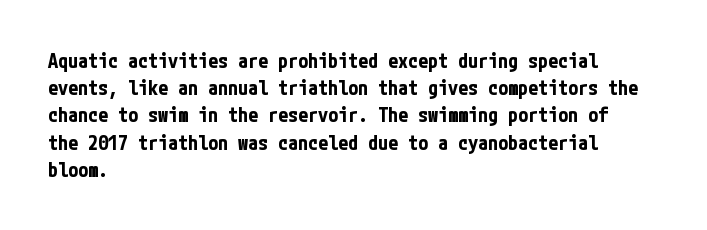
{"italic": "no", "bold": "yes", "underline": "no", "align": "left", "line_spacing": "normal", "line_spacing_ratio": 1.36, "letter_spacing": "normal", "letter_spacing_em": 0.0, "glyph_px": 20}
